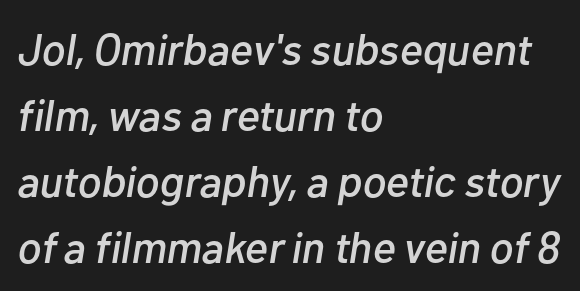
{"italic": "yes", "lean": "right", "slant_degrees": 10, "width": "normal", "stroke_contrast": "low", "x_height": "medium", "monospaced": "no", "underline": "no", "align": "left", "line_spacing": "normal", "line_spacing_ratio": 1.5, "letter_spacing": "normal", "letter_spacing_em": 0.0, "glyph_px": 44}
